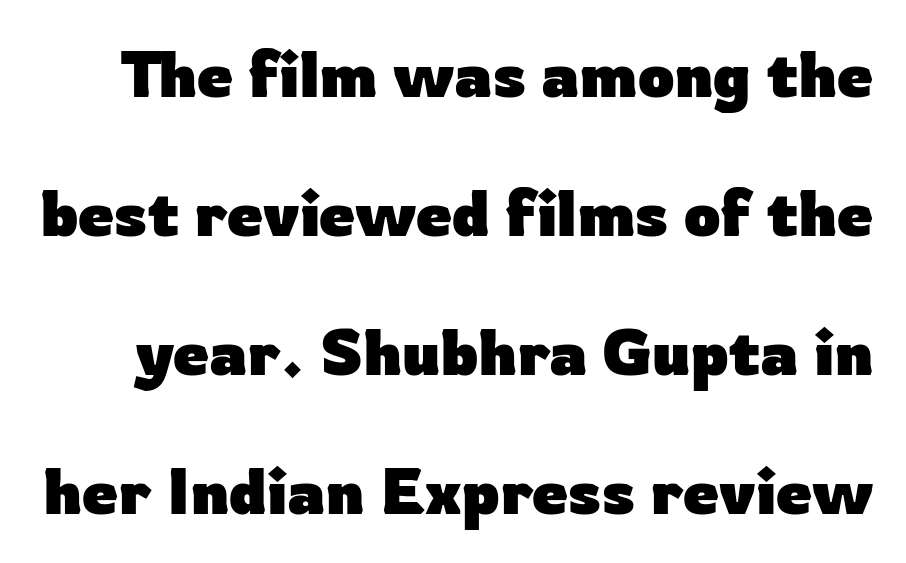
{"serif": "no", "italic": "no", "bold": "yes", "weight": "heavy", "width": "normal", "stroke_contrast": "low", "x_height": "medium", "monospaced": "no", "underline": "no", "line_spacing": "loose", "line_spacing_ratio": 2.17, "letter_spacing": "normal", "letter_spacing_em": 0.0, "glyph_px": 64}
